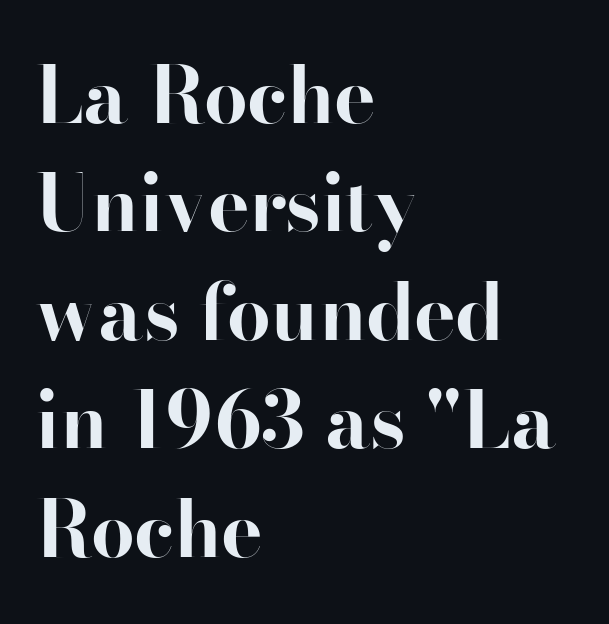
Q: Is the text bold? A: Yes.
Q: Is the text italic (slanted)? A: No, it is upright.
Q: Is the typeface a serif or a sans-serif typeface? A: Serif.
Q: Is the text underlined? A: No.
Q: How is the paragraph aligned? A: Left-aligned.
Q: Is the spacing between letters normal or unusually wide? A: Normal.
Q: Is the spacing between lines tight, normal or loose? A: Normal.
Q: Width (condensed, normal, or wide)? A: Normal.
Q: Stroke contrast? A: High.
Q: x-height? A: Small.
Q: Monospaced? A: No.
